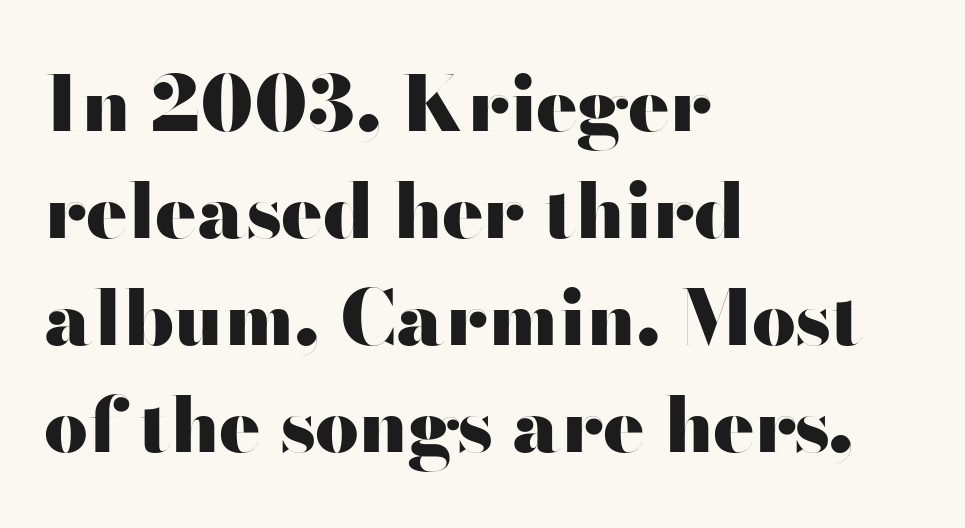
The image shows 77 px heavy, wide type, upright; set left-aligned, normal line spacing (1.39x), normal letter spacing, not underlined; high stroke contrast and a small x-height.
